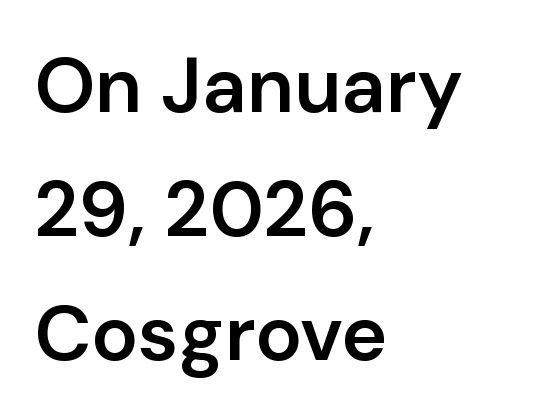
Q: Is the text bold? A: Semi-bold.
Q: Is the text italic (slanted)? A: No, it is upright.
Q: Is the typeface a serif or a sans-serif typeface? A: Sans-serif.
Q: Is the text underlined? A: No.
Q: How is the paragraph aligned? A: Left-aligned.
Q: Is the spacing between letters normal or unusually wide? A: Normal.
Q: Is the spacing between lines tight, normal or loose? A: Normal.
Q: Width (condensed, normal, or wide)? A: Normal.
Q: Stroke contrast? A: Low.
Q: x-height? A: Medium.
Q: Monospaced? A: No.
